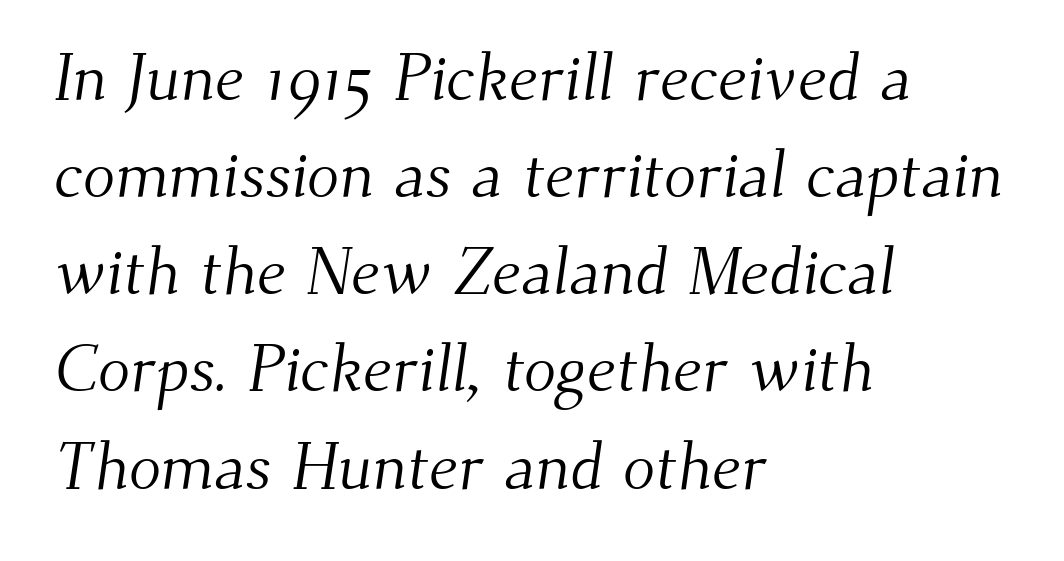
{"serif": "yes", "bold": "no", "weight": "light", "width": "normal", "stroke_contrast": "medium", "x_height": "small", "monospaced": "no", "underline": "no", "align": "left", "line_spacing": "normal", "line_spacing_ratio": 1.45, "letter_spacing": "normal", "letter_spacing_em": 0.0, "glyph_px": 67}
